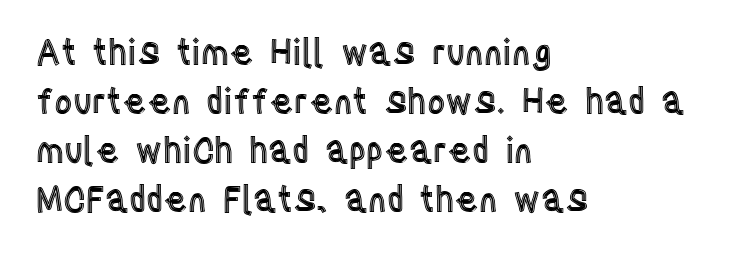
Q: Is the text italic (slanted)? A: No, it is upright.
Q: Is the text underlined? A: No.
Q: How is the paragraph aligned? A: Left-aligned.
Q: Is the spacing between letters normal or unusually wide? A: Normal.
Q: Is the spacing between lines tight, normal or loose? A: Normal.
Q: Width (condensed, normal, or wide)? A: Condensed.
Q: x-height? A: Large.
Q: Monospaced? A: No.
